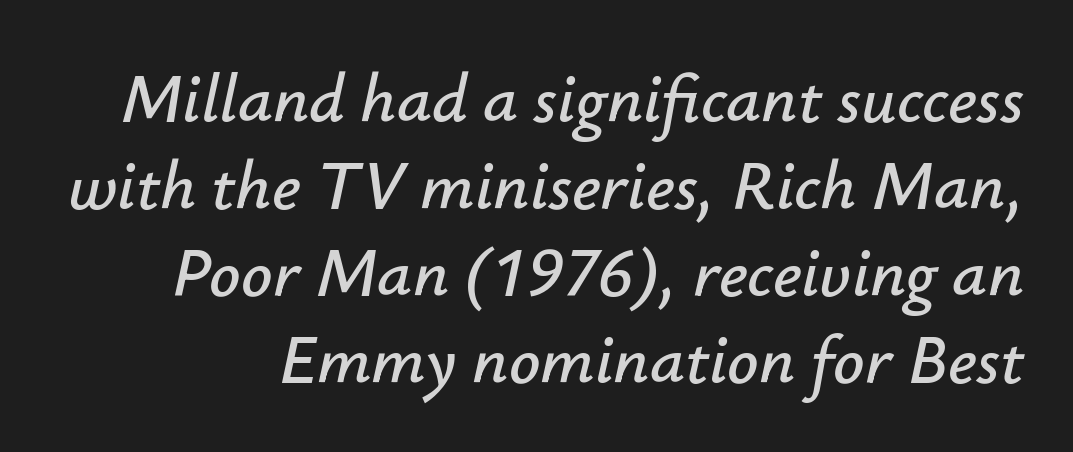
The image shows 69 px text type, italic (leaning right); set normal line spacing (1.26x), normal letter spacing, not underlined; low stroke contrast and a small x-height.
